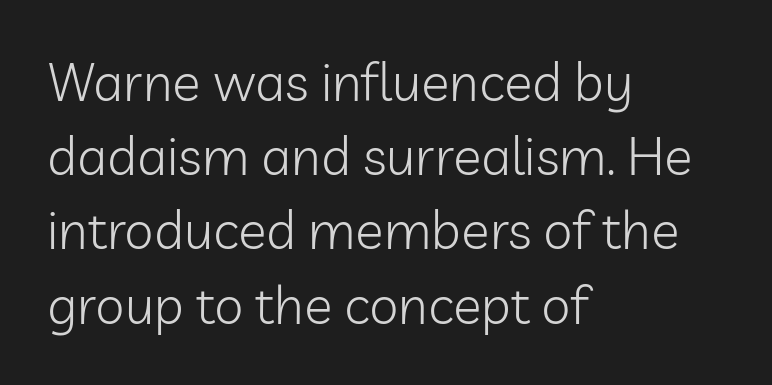
{"serif": "no", "italic": "no", "bold": "no", "weight": "light", "width": "normal", "stroke_contrast": "low", "x_height": "medium", "monospaced": "no", "underline": "no", "align": "left", "line_spacing": "normal", "line_spacing_ratio": 1.4, "letter_spacing": "normal", "letter_spacing_em": 0.0, "glyph_px": 53}
